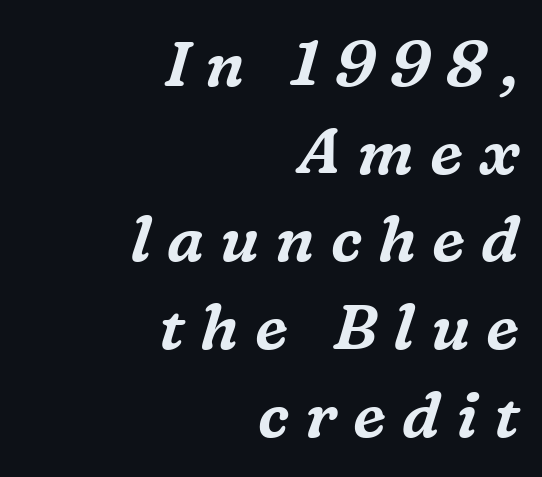
{"serif": "yes", "italic": "yes", "lean": "right", "slant_degrees": 16, "width": "normal", "stroke_contrast": "medium", "x_height": "medium", "monospaced": "no", "underline": "no", "align": "right", "line_spacing": "normal", "line_spacing_ratio": 1.37, "letter_spacing": "wide", "letter_spacing_em": 0.25, "glyph_px": 64}
